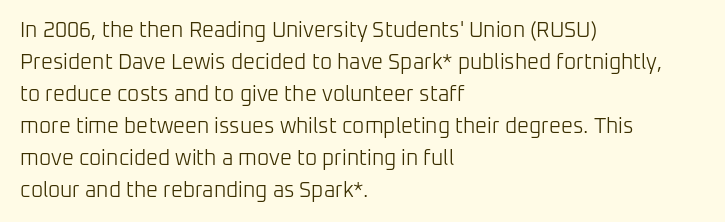
The image shows 21 px text type, upright; set left-aligned, normal line spacing (1.52x), normal letter spacing, not underlined.
